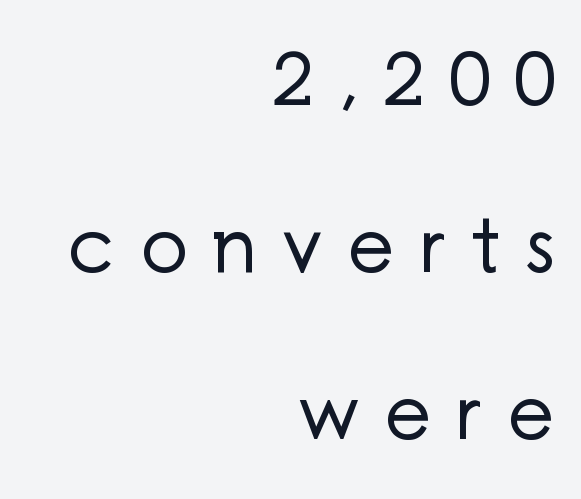
Q: Is the text bold? A: No.
Q: Is the text italic (slanted)? A: No, it is upright.
Q: Is the typeface a serif or a sans-serif typeface? A: Sans-serif.
Q: Is the text underlined? A: No.
Q: How is the paragraph aligned? A: Right-aligned.
Q: Is the spacing between letters normal or unusually wide? A: Unusually wide.
Q: Is the spacing between lines tight, normal or loose? A: Loose.
Q: Width (condensed, normal, or wide)? A: Normal.
Q: Stroke contrast? A: Low.
Q: x-height? A: Medium.
Q: Monospaced? A: No.
